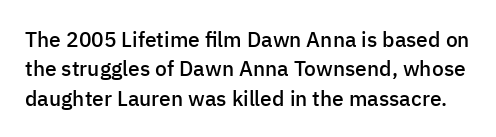
{"italic": "no", "bold": "semi", "underline": "no", "line_spacing": "normal", "line_spacing_ratio": 1.4, "letter_spacing": "normal", "letter_spacing_em": 0.0, "glyph_px": 21}
